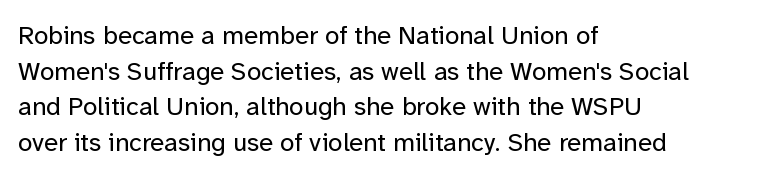
Q: Is the text bold? A: No.
Q: Is the text italic (slanted)? A: No, it is upright.
Q: Is the text underlined? A: No.
Q: How is the paragraph aligned? A: Left-aligned.
Q: Is the spacing between letters normal or unusually wide? A: Normal.
Q: Is the spacing between lines tight, normal or loose? A: Normal.
